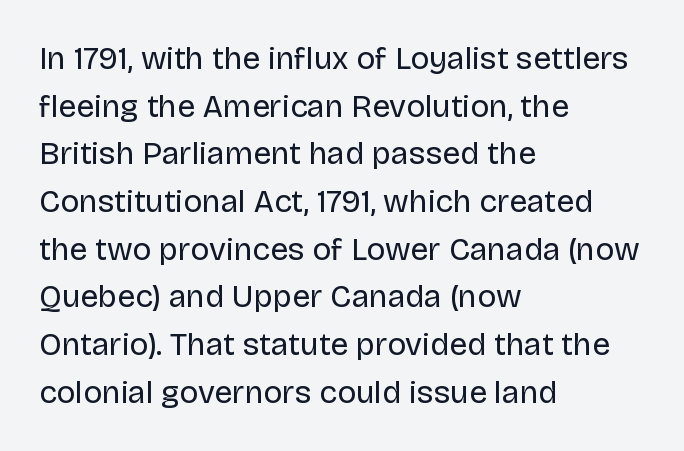
Q: Is the text bold? A: No.
Q: Is the text italic (slanted)? A: No, it is upright.
Q: Is the typeface a serif or a sans-serif typeface? A: Sans-serif.
Q: Is the text underlined? A: No.
Q: How is the paragraph aligned? A: Left-aligned.
Q: Is the spacing between letters normal or unusually wide? A: Normal.
Q: Is the spacing between lines tight, normal or loose? A: Normal.
Q: Width (condensed, normal, or wide)? A: Normal.
Q: Stroke contrast? A: Low.
Q: x-height? A: Large.
Q: Monospaced? A: No.
